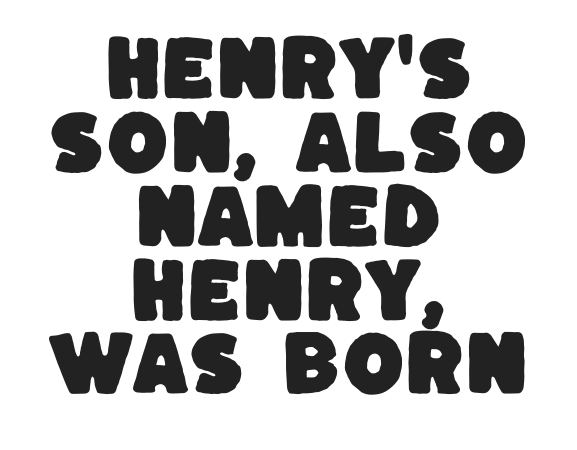
The image shows 71 px sans-serif type; set centered, tight line spacing (1.04x), normal letter spacing, not underlined; low stroke contrast and a large x-height.
